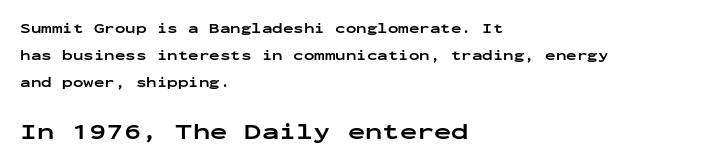
The image shows 23 px bold type, upright; set left-aligned, loose line spacing (1.93x), normal letter spacing, not underlined; the second (bottom) block is 1.64x larger.
